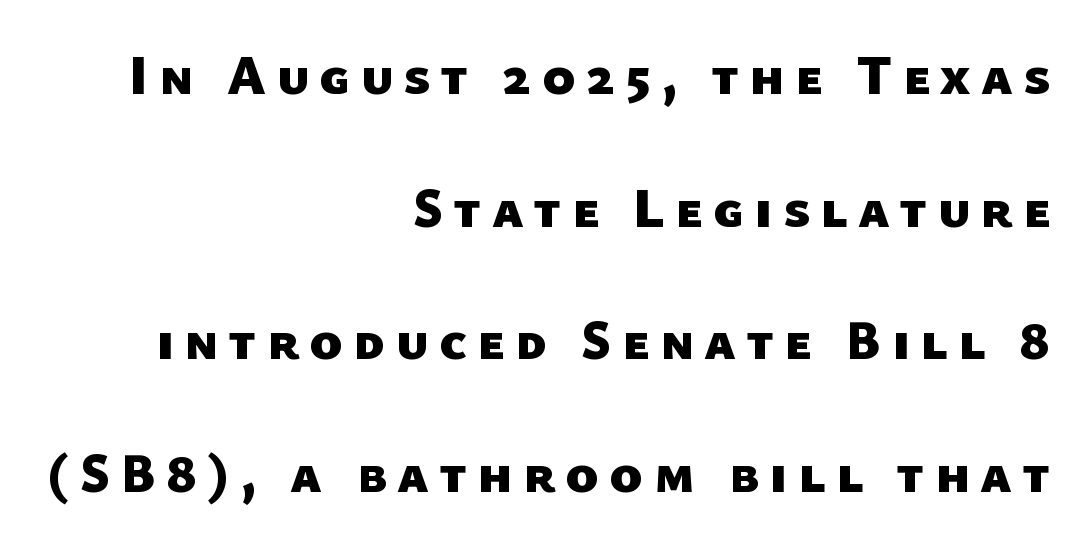
Q: Is the text bold? A: Yes.
Q: Is the typeface a serif or a sans-serif typeface? A: Sans-serif.
Q: Is the text underlined? A: No.
Q: How is the paragraph aligned? A: Right-aligned.
Q: Is the spacing between lines tight, normal or loose? A: Loose.
Q: Width (condensed, normal, or wide)? A: Normal.
Q: Stroke contrast? A: Low.
Q: x-height? A: Medium.
Q: Monospaced? A: No.
